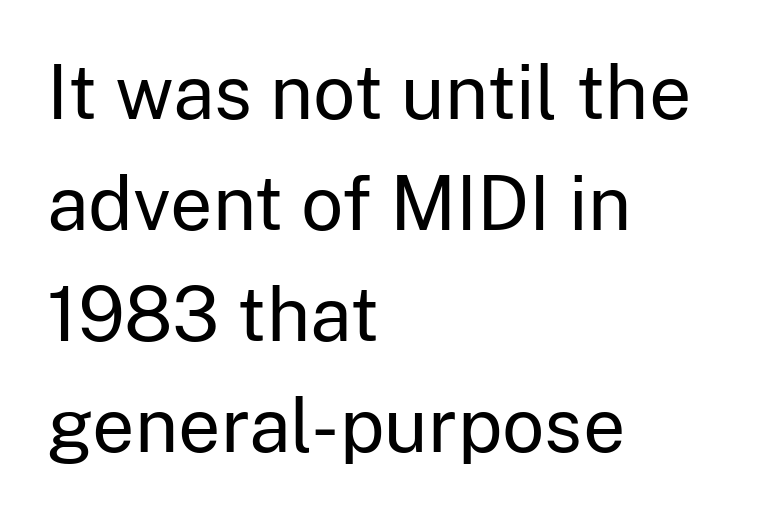
{"serif": "no", "italic": "no", "bold": "no", "weight": "regular", "width": "normal", "stroke_contrast": "low", "x_height": "medium", "monospaced": "no", "underline": "no", "align": "left", "line_spacing": "normal", "line_spacing_ratio": 1.48, "letter_spacing": "normal", "letter_spacing_em": 0.0, "glyph_px": 75}
